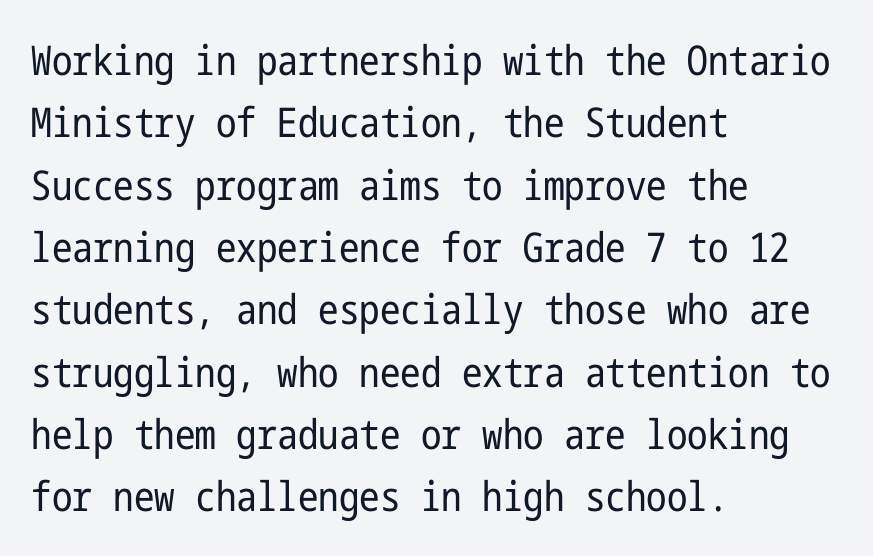
Q: Is the text bold? A: No.
Q: Is the text italic (slanted)? A: No, it is upright.
Q: Is the typeface a serif or a sans-serif typeface? A: Sans-serif.
Q: Is the text underlined? A: No.
Q: How is the paragraph aligned? A: Left-aligned.
Q: Is the spacing between letters normal or unusually wide? A: Normal.
Q: Is the spacing between lines tight, normal or loose? A: Normal.
Q: Width (condensed, normal, or wide)? A: Condensed.
Q: Stroke contrast? A: Low.
Q: x-height? A: Medium.
